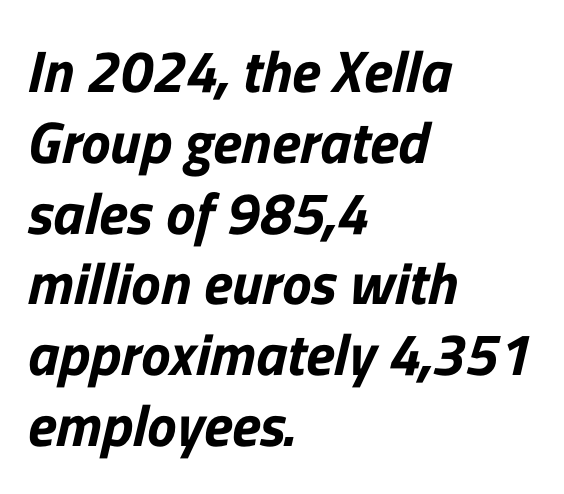
Does the type have serifs? No, each stem ends abruptly. Observe the ordinary spacing: letters are neighbours, not strangers. Alignment: flush left. Note the varied advance widths — an 'i' is clearly narrower than an 'm'. This rendering features lettering with no underline.
